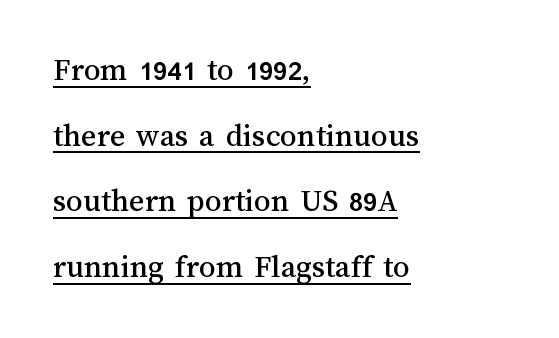
Leading: increased. Which margin do the lines hug? The left one — the right edge is uneven. When letters stand straight like this, we call the style roman or upright. Note the varied advance widths — an 'i' is clearly narrower than an 'm'. In designer terms, the underline attribute is active on this setting. The rendering keeps characters at their native spacing.
